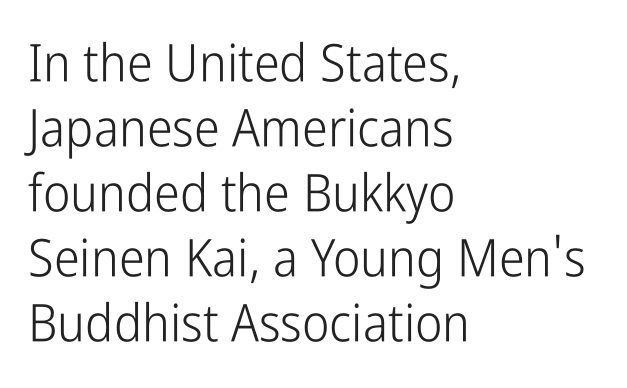
The gaps between neighbouring characters are ordinary and unremarkable. It's the straight-up-and-down kind of type. This sample has the flowing, uneven cadence of proportional lettering. The characters display no serif detailing; their extremities are plain. What's the leading like? Ordinary, nothing unusual. Type without underlining.
